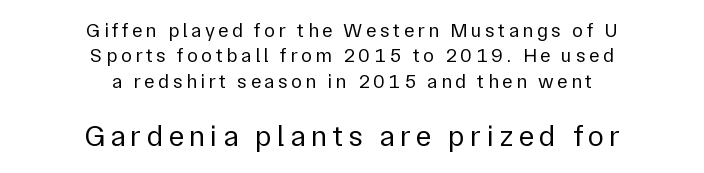
The image shows 30 px regular-weight sans-serif type, upright; set centered, normal line spacing (1.27x), not underlined; the second (bottom) block is 1.5x larger; low stroke contrast and a medium x-height.
